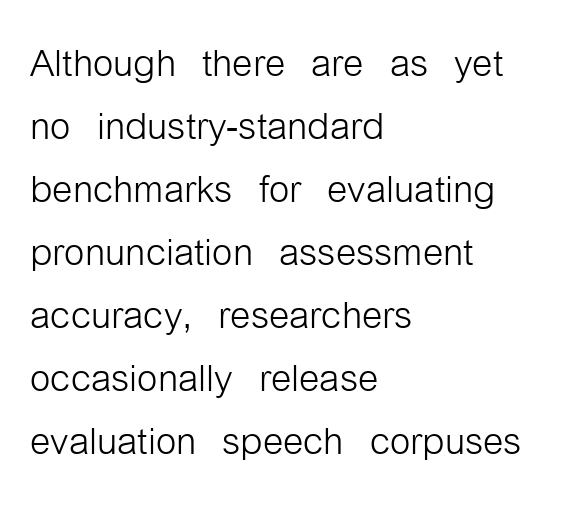
The image shows 52 px light, condensed sans-serif type, upright; set left-aligned, line spacing 1.21x, normal letter spacing, not underlined; low stroke contrast and a medium x-height.
